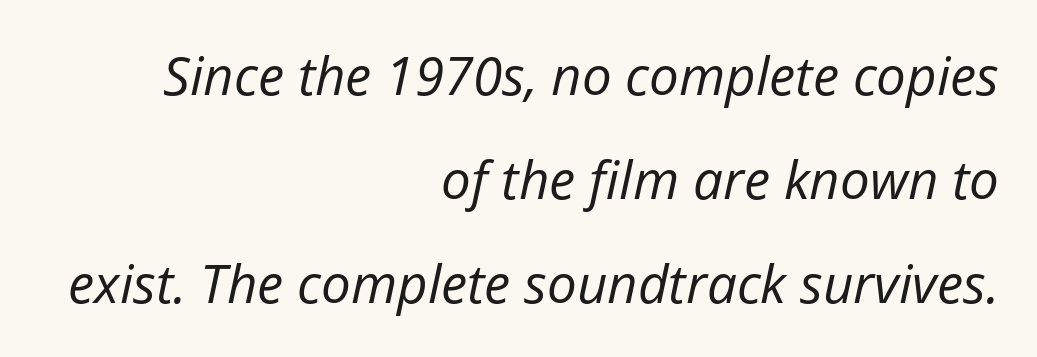
{"italic": "yes", "lean": "right", "slant_degrees": 12, "bold": "no", "weight": "regular", "width": "normal", "stroke_contrast": "low", "x_height": "medium", "monospaced": "no", "underline": "no", "align": "right", "line_spacing": "loose", "line_spacing_ratio": 1.96, "letter_spacing": "normal", "letter_spacing_em": 0.0, "glyph_px": 53}
